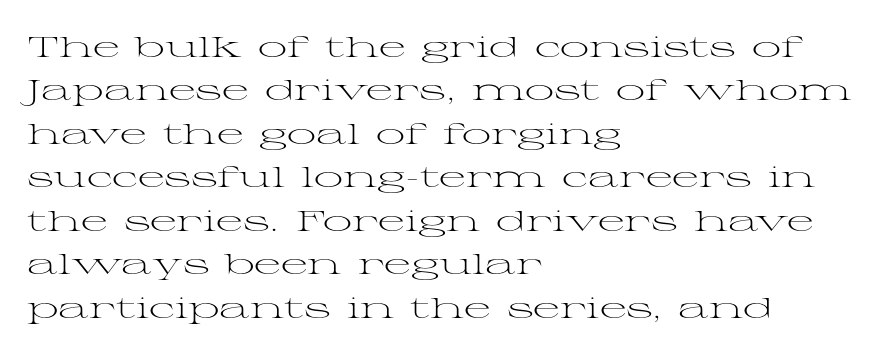
{"serif": "yes", "italic": "no", "bold": "no", "weight": "light", "width": "wide", "stroke_contrast": "medium", "x_height": "medium", "monospaced": "no", "underline": "no", "align": "left", "line_spacing": "normal", "line_spacing_ratio": 1.5, "letter_spacing": "normal", "letter_spacing_em": 0.0, "glyph_px": 29}
